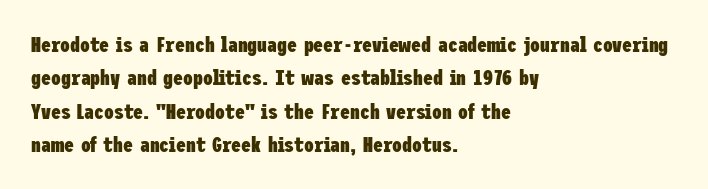
Q: Is the text bold? A: Yes.
Q: Is the text italic (slanted)? A: No, it is upright.
Q: Is the text underlined? A: No.
Q: How is the paragraph aligned? A: Left-aligned.
Q: Is the spacing between letters normal or unusually wide? A: Normal.
Q: Is the spacing between lines tight, normal or loose? A: Normal.
